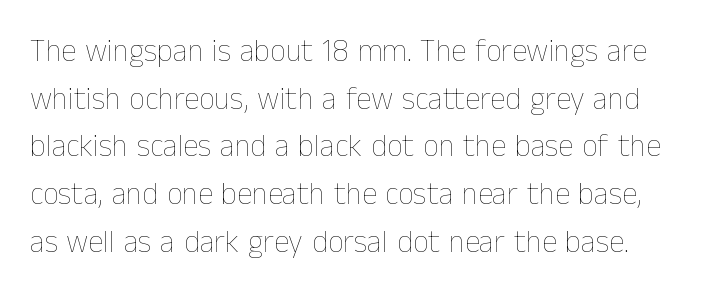
Vertical spacing — default. You could not count columns in this text — the font is proportionally spaced. No extra ink here — the face is not bold. Upright lettering throughout. There is no visible air inserted between adjacent glyphs. Plain, unruled lines of type.
